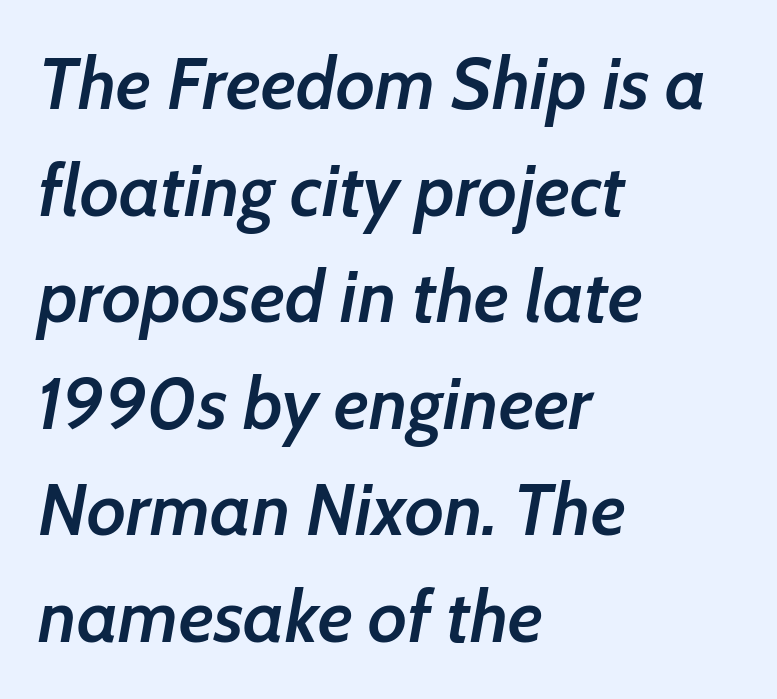
Students, note that the glyphs here touch the page at normal intervals. The lines sit at an ordinary, default distance from one another. A bit beefed up — I'd call it semibold rather than bold. Posture: slanted. Proportional: the letters do not fall into vertical columns.
